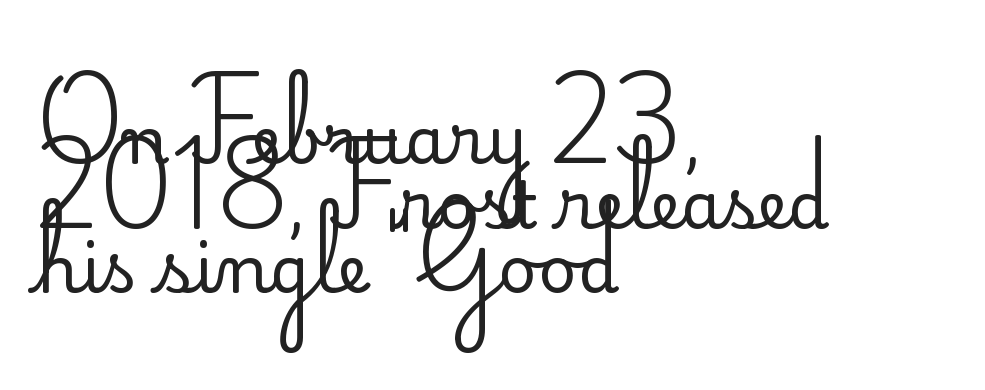
The strip under each line holds only bare page. Unlike italic type, these characters show no tilt at all. Tracking value appears to be zero — textbook default spacing. Do the characters align in a grid? No, the font is proportional.
